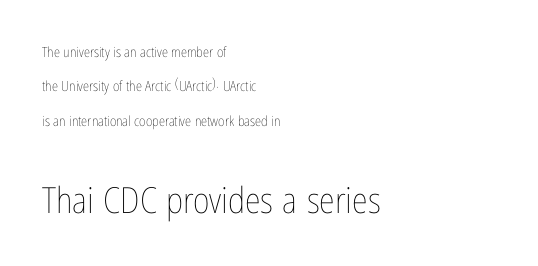
The image shows 36 px thin, condensed type, upright; set left-aligned, loose line spacing (2.45x), normal letter spacing, not underlined; the second (bottom) block is 2.57x larger; low stroke contrast and a medium x-height.
